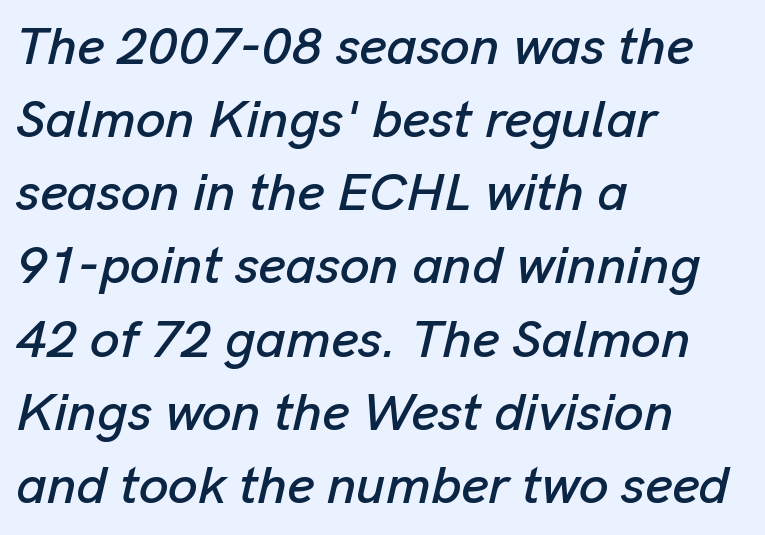
Whoever set this chose a conventional vertical rhythm. Reading down the block, your eye returns to a fixed left position each line. Inter-character spacing is left at the font's built-in metrics. The strip under each line holds only bare page. The rendering uses natural spacing where letterforms have individual widths.
